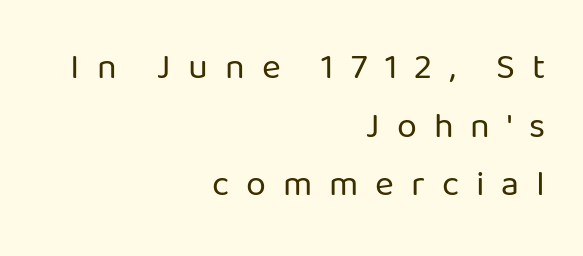
The line texture is sparse and dotted thanks to wide tracking. Check under the words: just untouched page. The letters advance in unequal steps, a hallmark of proportional type. Is this a sans? Yes — the strokes have no serifs. Style check: upright.
